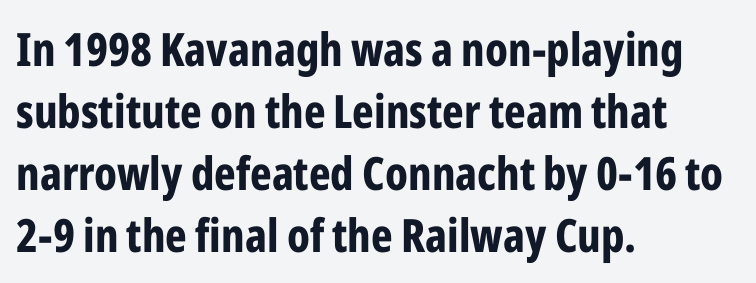
Vertical strokes here are truly vertical. Beneath every word, the page is bare. Every row of glyphs begins at an identical x-position on the left. Summary of weight: heavy, a full bold. Each word holds together tightly as a unit, with standard inter-letter gaps.
